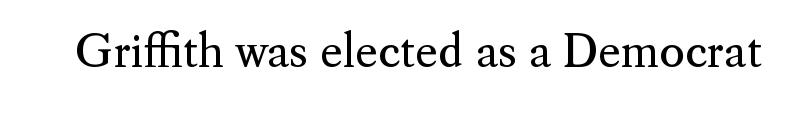
The image shows 44 px regular-weight serif type, upright; set normal letter spacing, not underlined; medium stroke contrast and a small x-height.
